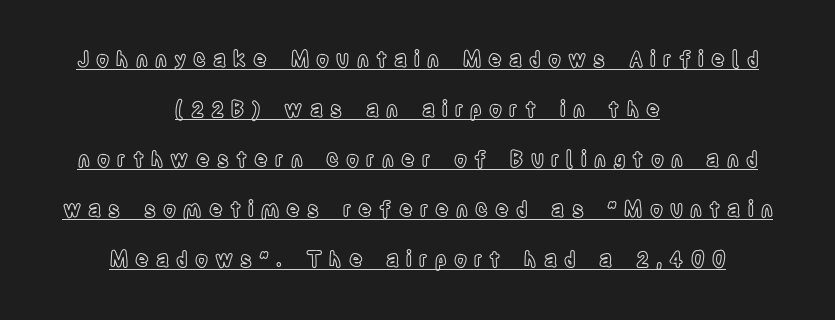
The image shows 21 px text type, upright; set centered, loose line spacing (2.38x), unusually wide letter spacing (+0.34 em), underlined.
